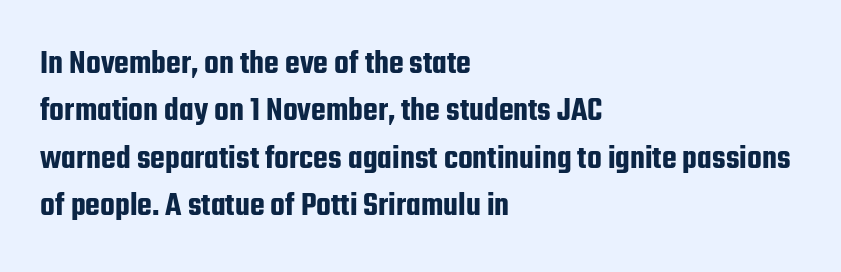
Look at the tracking — it's just the regular setting, nothing added. The glyphs are unaccompanied by any horizontal stroke below them. What's the leading like? Ordinary, nothing unusual. The lettering holds an erect, upright posture throughout.
